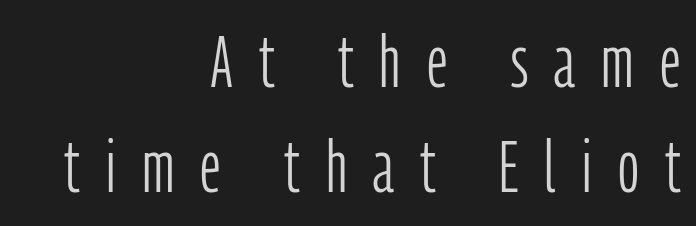
The leading is moderate, giving the passage an even texture. Ordinary non-slanted type is in use. Quick note: underline off. Think of a printed novel: that variable character pitch is what you see here.
